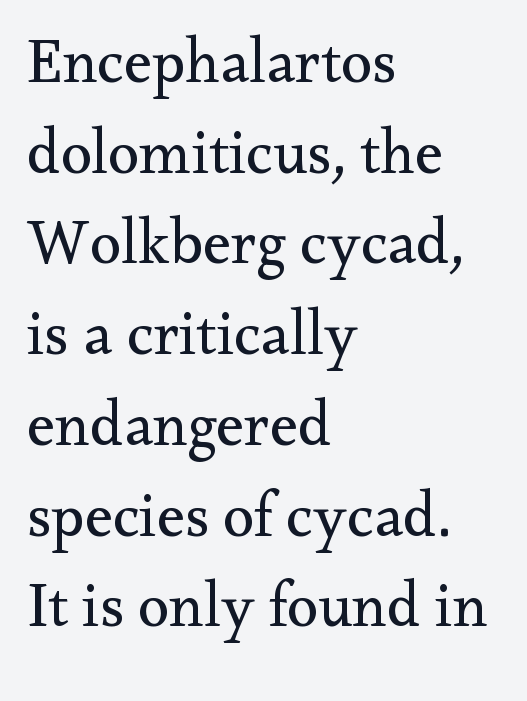
{"serif": "yes", "italic": "no", "bold": "no", "weight": "regular", "width": "normal", "stroke_contrast": "medium", "x_height": "small", "monospaced": "no", "underline": "no", "align": "left", "line_spacing": "normal", "line_spacing_ratio": 1.44, "letter_spacing": "normal", "letter_spacing_em": 0.0, "glyph_px": 63}
